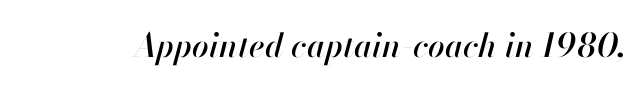
The image shows 33 px text type, italic (leaning right); set normal letter spacing, not underlined; high stroke contrast and a small x-height.
